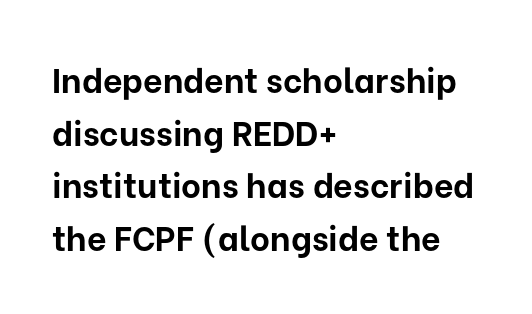
Vertical spacing — default. Inter-character spacing is left at the font's built-in metrics. Has an underline been added? It has not. Note the varied advance widths — an 'i' is clearly narrower than an 'm'. Does the weight exceed regular? Yes, all the way to bold. In terms of letterform style, serifs are entirely absent.
